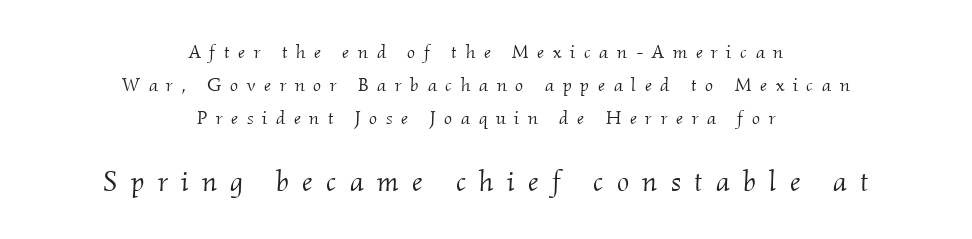
A clean baseline with only descenders dipping below it. This rendering uses center alignment, leaving both contours irregular but symmetric. The weight would be labelled regular, book, light, or lighter still. To sum up the face: it has serifs. The designer gave the closing block more size than the opening block.
